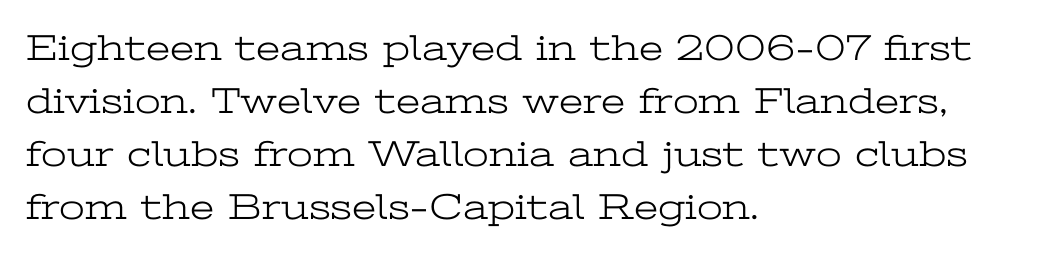
Note the varied advance widths — an 'i' is clearly narrower than an 'm'. Notice how the stems are strictly vertical — no italics here. The rendering uses a moderate line-height, typical for paragraphs. Is this a sans? No — the strokes have serifs. Default kerning and tracking; the words read as compact shapes.
